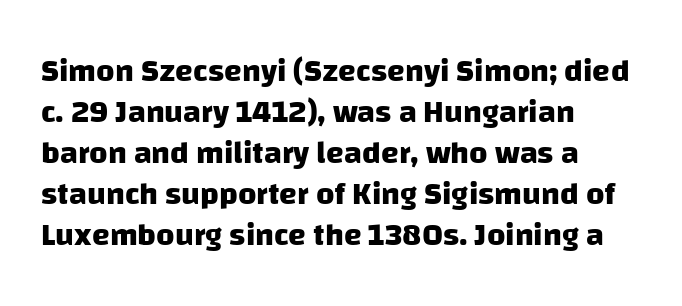
The image shows 32 px heavy sans-serif type; set left-aligned, normal line spacing (1.28x), normal letter spacing, not underlined; low stroke contrast and a large x-height.
